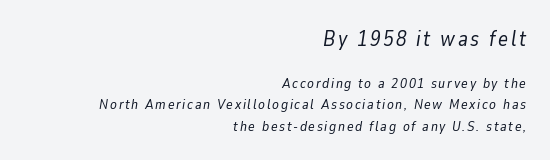
Unbolded letterforms with no extra heft. If you measured baseline to baseline, you'd find a middling distance. In terms of posture, this sample is oblique. The ragged edge is on the left, which tells us the setting is flush right. In this sample the first text group is rendered at the bigger scale.
